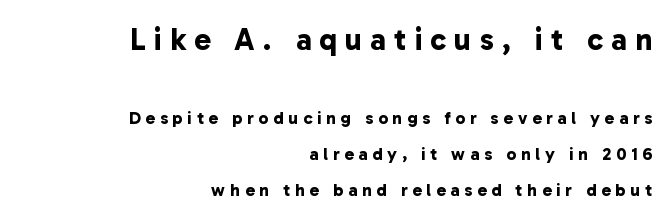
The image shows 31 px bold sans-serif type; set right-aligned, loose line spacing (2.01x), unusually wide letter spacing (+0.26 em), not underlined; the first (top) block is 1.72x larger; low stroke contrast and a medium x-height.
